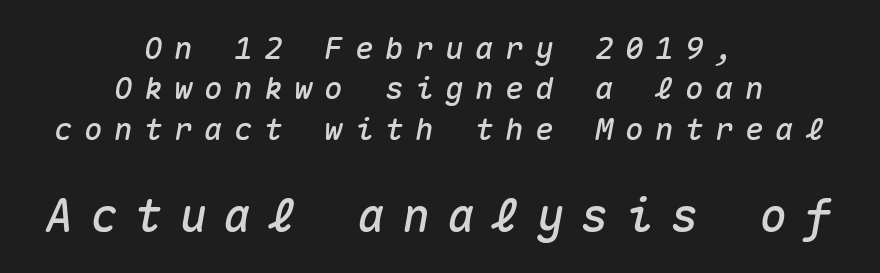
{"italic": "yes", "lean": "right", "slant_degrees": 10, "width": "normal", "stroke_contrast": "medium", "x_height": "medium", "monospaced": "yes", "underline": "no", "align": "center", "line_spacing": "normal", "line_spacing_ratio": 1.3, "letter_spacing": "wide", "letter_spacing_em": 0.37, "larger_block": "second", "size_ratio": 1.48, "glyph_px": 46}
